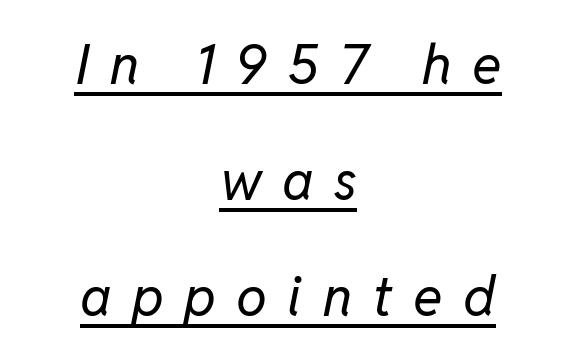
{"italic": "yes", "lean": "right", "slant_degrees": 11, "bold": "no", "weight": "regular", "width": "normal", "stroke_contrast": "low", "x_height": "medium", "monospaced": "no", "underline": "yes", "align": "center", "line_spacing": "loose", "line_spacing_ratio": 2.11, "letter_spacing": "wide", "letter_spacing_em": 0.37, "glyph_px": 55}
